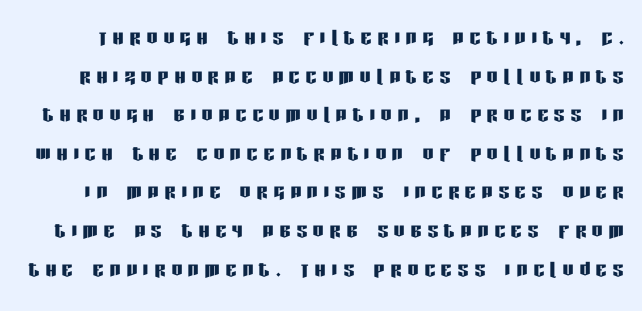
The image shows 27 px text type, upright; set normal line spacing (1.43x), unusually wide letter spacing (+0.22 em), not underlined.
